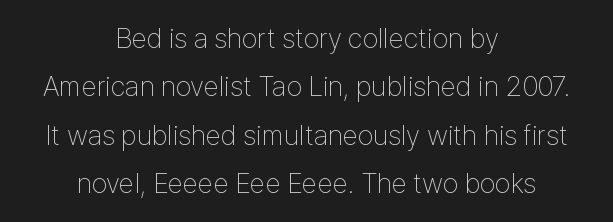
{"serif": "no", "italic": "no", "bold": "no", "weight": "thin", "width": "condensed", "stroke_contrast": "low", "x_height": "medium", "monospaced": "no", "underline": "no", "align": "center", "line_spacing_ratio": 1.73, "letter_spacing": "normal", "letter_spacing_em": 0.0, "glyph_px": 28}
